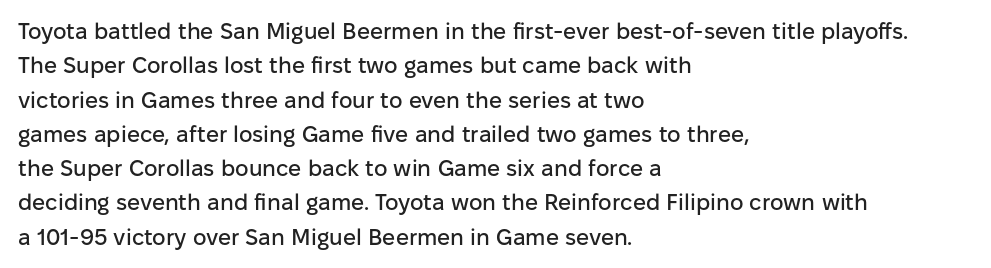
If you drew a ruler down the left edge, every line would touch it. Any mark beneath the type? The region is blank. Vertical spacing — default. It's the straight-up-and-down kind of type.
